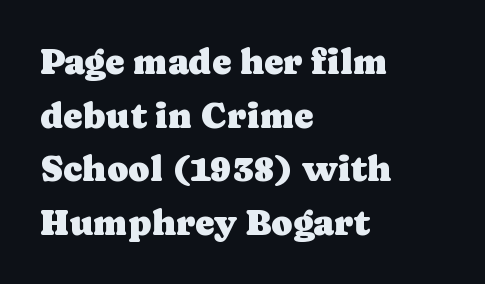
{"serif": "yes", "italic": "no", "width": "normal", "stroke_contrast": "low", "x_height": "medium", "monospaced": "no", "underline": "no", "align": "left", "line_spacing": "normal", "line_spacing_ratio": 1.49, "letter_spacing": "normal", "letter_spacing_em": 0.0, "glyph_px": 36}
